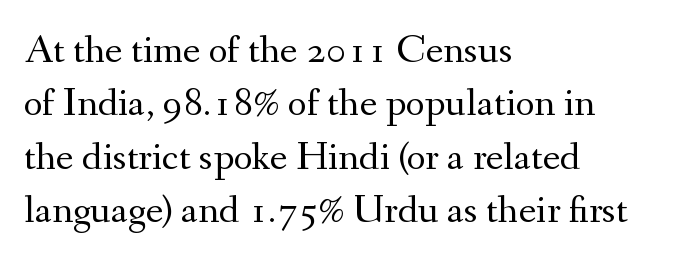
The image shows 41 px regular-weight serif type, upright; set left-aligned, normal line spacing (1.3x), normal letter spacing, not underlined; medium stroke contrast and a small x-height.
